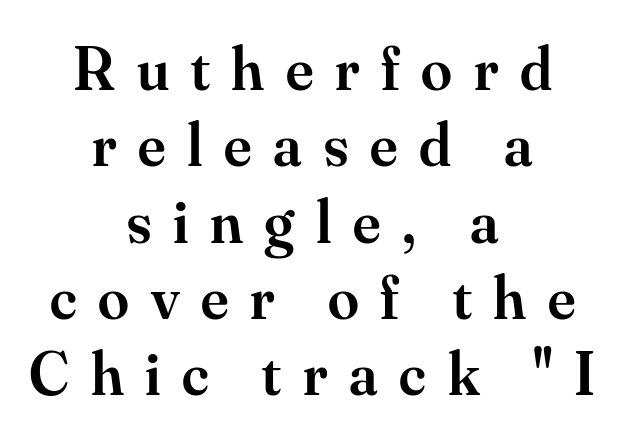
Letters rest on an invisible, unmarked baseline. What kind of face is this? One with serifs. Summary of weight: moderately heavy, a semibold. What stands out about the letter spacing? Its width — letters are far apart. Ordinary non-slanted type is in use.
